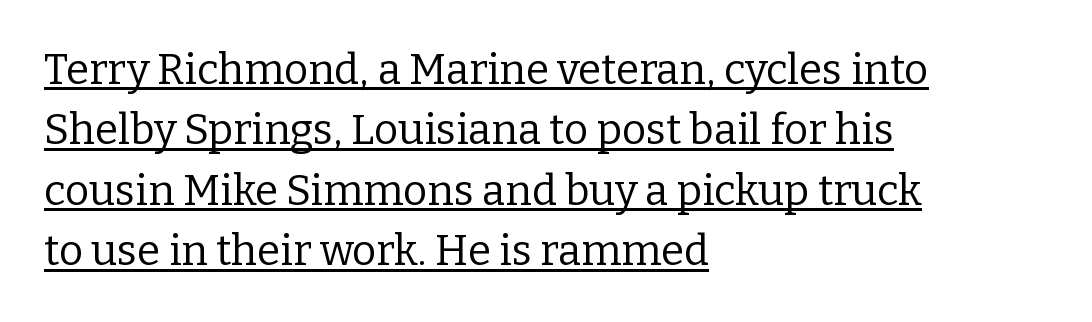
{"serif": "yes", "italic": "no", "bold": "no", "weight": "regular", "width": "normal", "stroke_contrast": "low", "x_height": "medium", "monospaced": "no", "underline": "yes", "align": "left", "line_spacing": "normal", "line_spacing_ratio": 1.44, "letter_spacing": "normal", "letter_spacing_em": 0.0, "glyph_px": 42}
